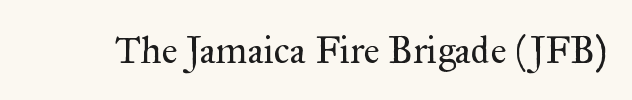
The image shows 38 px regular-weight serif type, upright; set normal letter spacing, not underlined; medium stroke contrast and a small x-height.
